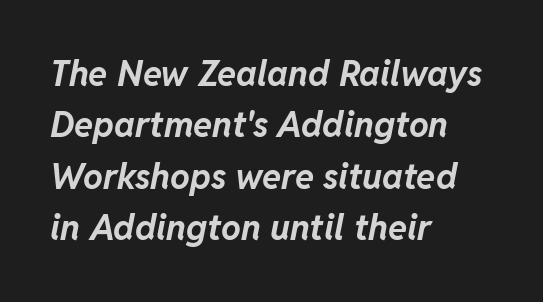
Q: Is the text bold? A: Yes.
Q: Is the text italic (slanted)? A: Yes, it leans right by about 11 degrees.
Q: Is the text underlined? A: No.
Q: How is the paragraph aligned? A: Left-aligned.
Q: Is the spacing between letters normal or unusually wide? A: Normal.
Q: Is the spacing between lines tight, normal or loose? A: Normal.
Q: Width (condensed, normal, or wide)? A: Normal.
Q: Stroke contrast? A: Low.
Q: x-height? A: Medium.
Q: Monospaced? A: No.
